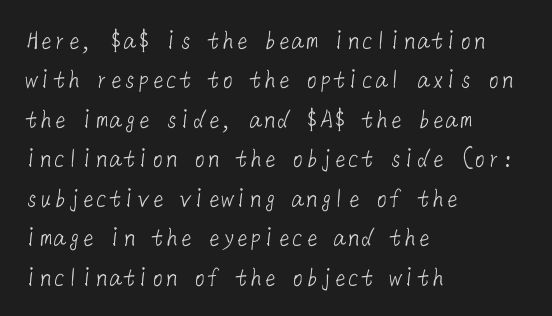
Look at the tracking — it's just the regular setting, nothing added. Weight: regular or lighter. Interline gaps are of average width in this sample. The specimen omits any rule beneath the text block's lines. These lines stack with their left ends in a neat column.
